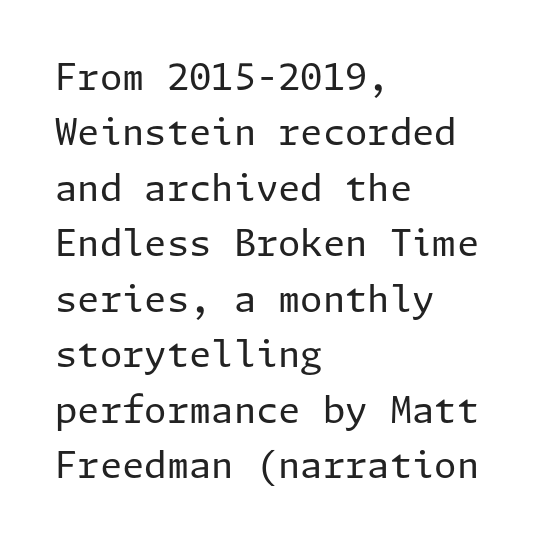
Q: Is the text bold? A: No.
Q: Is the text italic (slanted)? A: No, it is upright.
Q: Is the typeface a serif or a sans-serif typeface? A: Sans-serif.
Q: Is the text underlined? A: No.
Q: How is the paragraph aligned? A: Left-aligned.
Q: Is the spacing between letters normal or unusually wide? A: Normal.
Q: Is the spacing between lines tight, normal or loose? A: Normal.
Q: Width (condensed, normal, or wide)? A: Normal.
Q: Stroke contrast? A: Low.
Q: x-height? A: Medium.
